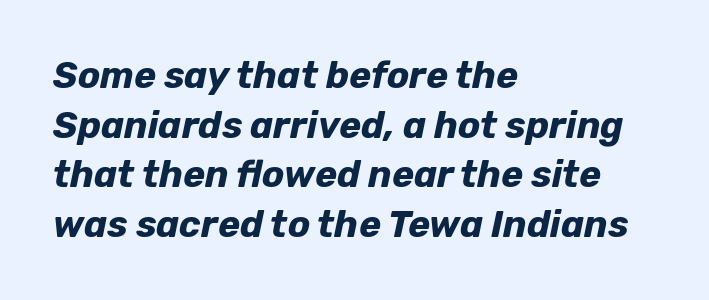
The image shows 37 px bold type, italic (leaning right); set left-aligned, normal line spacing (1.34x), normal letter spacing, not underlined; low stroke contrast and a medium x-height.
